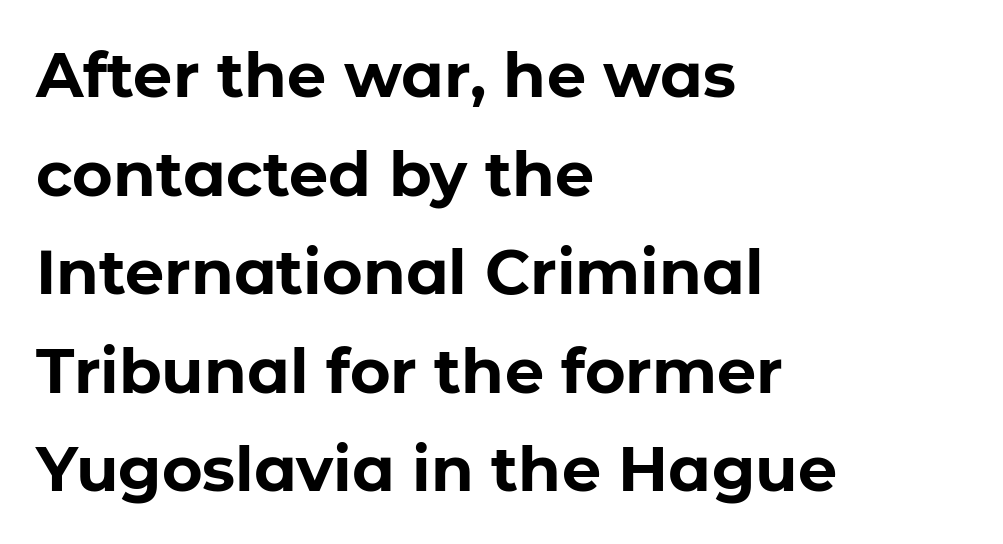
Grotesque or geometric, the face here clearly has no serifs. Weight: bold. The string is rendered with underlining switched off. You could call the tracking neutral — neither tight nor loose. The letters advance in unequal steps, a hallmark of proportional type. The type sits square on the baseline with zero lean.
